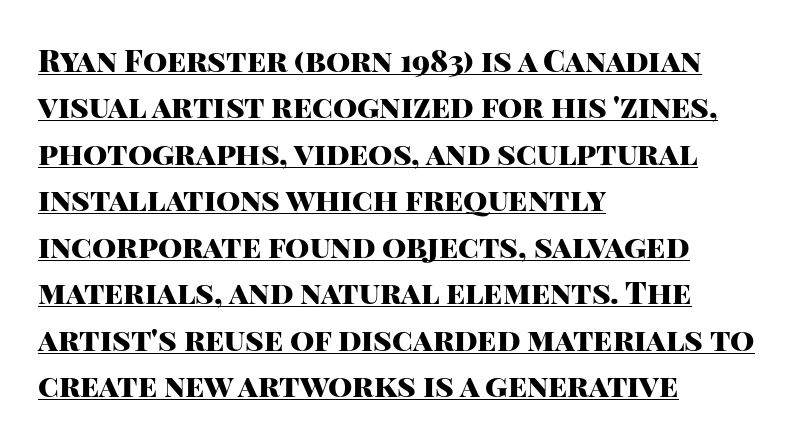
Each new line begins a customary step beneath the previous one. These lines carry a lot of weight — the face is fully bold. Ascenders rise straight up at ninety degrees. Does the type have serifs? No, each stem ends abruptly. This sample has the flowing, uneven cadence of proportional lettering. This sample is left-justified, so line endings fall wherever the words run out.
